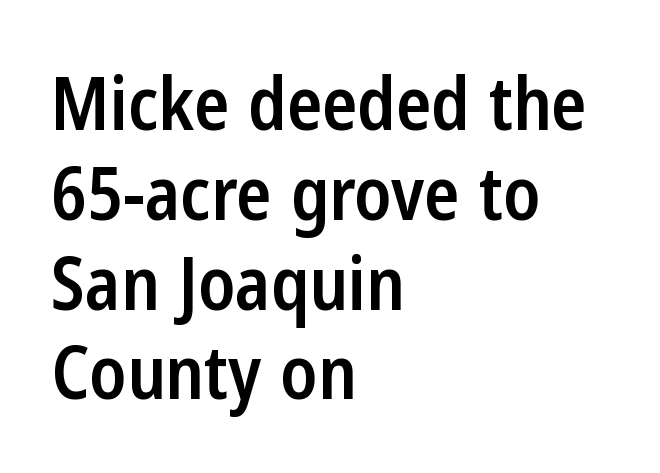
Q: Is the text bold? A: Semi-bold.
Q: Is the text italic (slanted)? A: No, it is upright.
Q: Is the typeface a serif or a sans-serif typeface? A: Sans-serif.
Q: Is the text underlined? A: No.
Q: How is the paragraph aligned? A: Left-aligned.
Q: Is the spacing between letters normal or unusually wide? A: Normal.
Q: Width (condensed, normal, or wide)? A: Condensed.
Q: Stroke contrast? A: Low.
Q: x-height? A: Medium.
Q: Monospaced? A: No.
